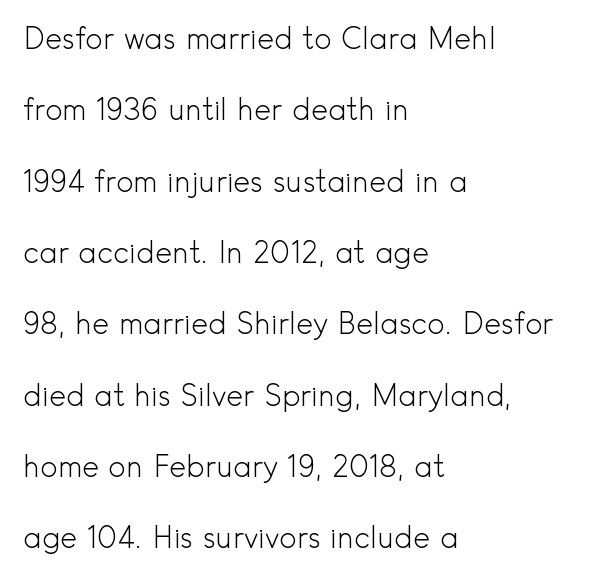
The image shows 29 px light sans-serif type, upright; set left-aligned, loose line spacing (2.46x), normal letter spacing, not underlined; a small x-height.
